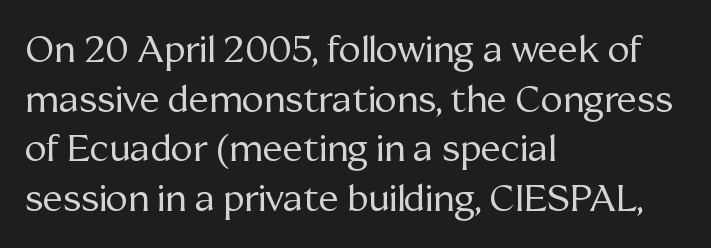
The image shows 37 px regular-weight serif type, upright; set left-aligned, normal line spacing (1.34x), normal letter spacing, not underlined; medium stroke contrast and a medium x-height.
